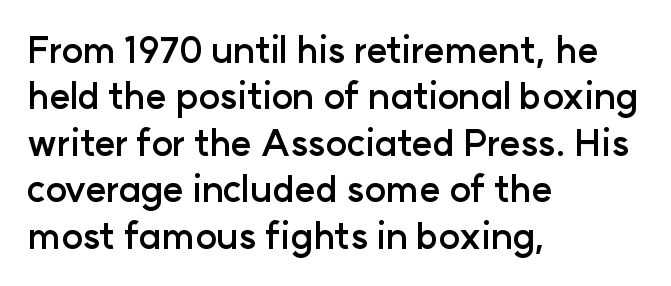
Q: Is the text bold? A: Yes.
Q: Is the text italic (slanted)? A: No, it is upright.
Q: Is the typeface a serif or a sans-serif typeface? A: Sans-serif.
Q: Is the text underlined? A: No.
Q: How is the paragraph aligned? A: Left-aligned.
Q: Is the spacing between letters normal or unusually wide? A: Normal.
Q: Is the spacing between lines tight, normal or loose? A: Normal.
Q: Width (condensed, normal, or wide)? A: Normal.
Q: Stroke contrast? A: Low.
Q: x-height? A: Medium.
Q: Monospaced? A: No.
